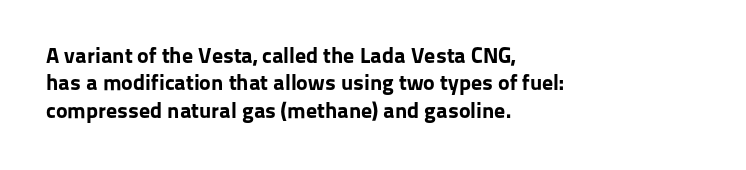
The image shows 22 px bold type, upright; set left-aligned, normal line spacing (1.25x), normal letter spacing, not underlined.
